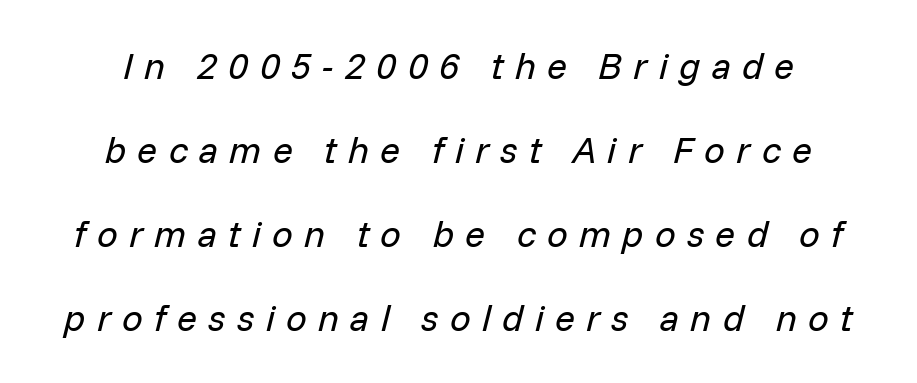
{"italic": "yes", "lean": "right", "slant_degrees": 14, "bold": "no", "weight": "regular", "width": "normal", "stroke_contrast": "low", "x_height": "medium", "monospaced": "no", "underline": "no", "align": "center", "line_spacing": "loose", "line_spacing_ratio": 2.27, "letter_spacing": "wide", "letter_spacing_em": 0.3, "glyph_px": 37}
